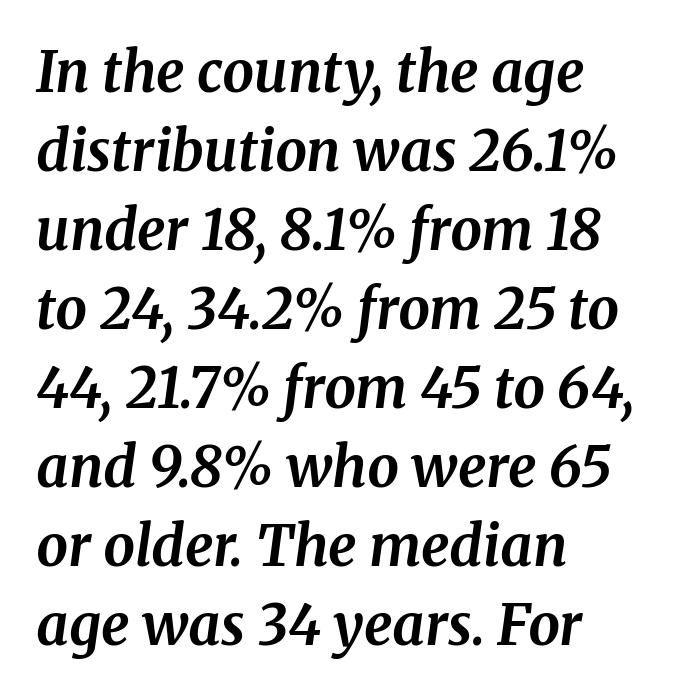
{"serif": "yes", "italic": "yes", "lean": "right", "slant_degrees": 8, "bold": "yes", "weight": "bold", "width": "normal", "stroke_contrast": "medium", "x_height": "medium", "monospaced": "no", "underline": "no", "align": "left", "line_spacing": "normal", "line_spacing_ratio": 1.41, "letter_spacing": "normal", "letter_spacing_em": 0.0, "glyph_px": 56}
